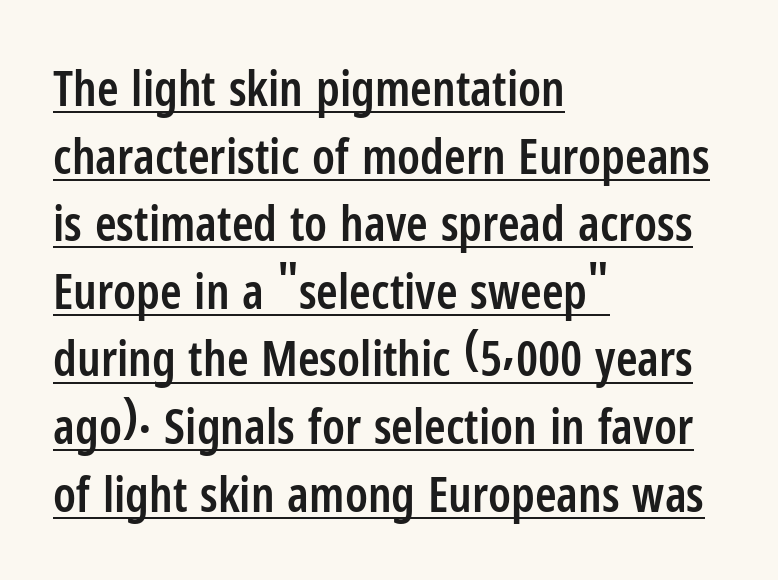
Honestly, the letter spacing is just normal — you wouldn't notice it. The face used here is a sans, in the tradition of grotesques and geometrics. Its strokes are somewhat broadened, the hallmark of semibold type. These lines stack with their left ends in a neat column. The face used here appears with an underline applied. Vertical strokes here are truly vertical.
